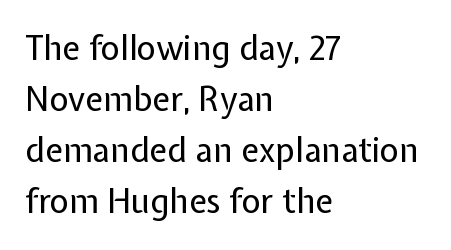
Q: Is the text bold? A: No.
Q: Is the text italic (slanted)? A: No, it is upright.
Q: Is the typeface a serif or a sans-serif typeface? A: Sans-serif.
Q: Is the text underlined? A: No.
Q: How is the paragraph aligned? A: Left-aligned.
Q: Is the spacing between letters normal or unusually wide? A: Normal.
Q: Is the spacing between lines tight, normal or loose? A: Normal.
Q: Width (condensed, normal, or wide)? A: Normal.
Q: Stroke contrast? A: Low.
Q: x-height? A: Medium.
Q: Monospaced? A: No.
